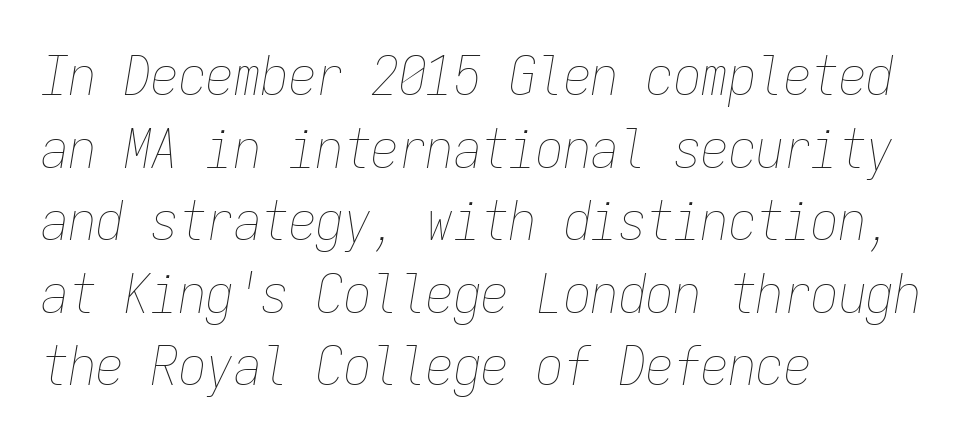
{"italic": "yes", "lean": "right", "slant_degrees": 9, "bold": "no", "weight": "thin", "width": "condensed", "stroke_contrast": "low", "x_height": "medium", "monospaced": "yes", "underline": "no", "align": "left", "line_spacing": "normal", "line_spacing_ratio": 1.32, "letter_spacing": "normal", "letter_spacing_em": 0.0, "glyph_px": 55}
